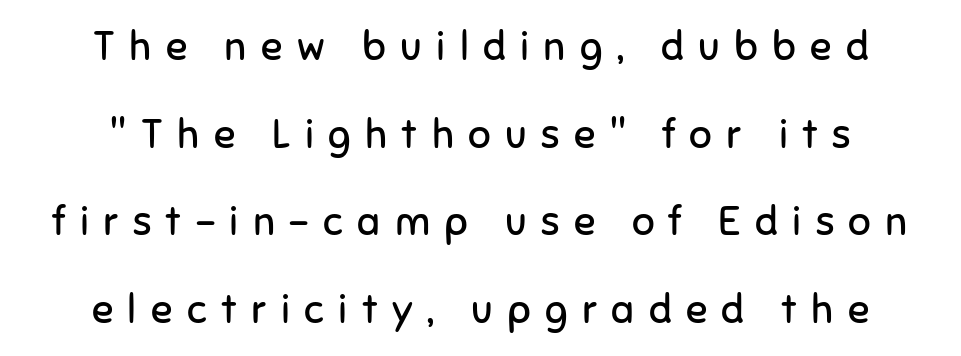
Q: Is the text bold? A: No.
Q: Is the text italic (slanted)? A: No, it is upright.
Q: Is the typeface a serif or a sans-serif typeface? A: Sans-serif.
Q: Is the text underlined? A: No.
Q: How is the paragraph aligned? A: Centered.
Q: Is the spacing between letters normal or unusually wide? A: Unusually wide.
Q: Is the spacing between lines tight, normal or loose? A: Loose.
Q: Width (condensed, normal, or wide)? A: Normal.
Q: Stroke contrast? A: Low.
Q: x-height? A: Medium.
Q: Monospaced? A: No.
